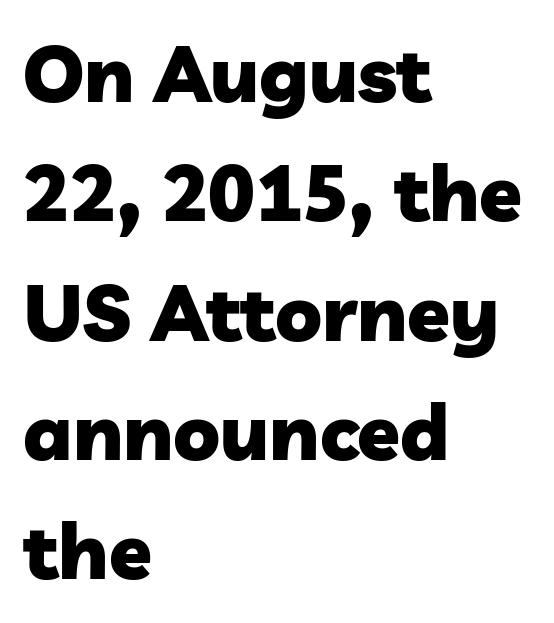
The image shows 78 px heavy sans-serif type; set left-aligned, normal line spacing (1.53x), normal letter spacing, not underlined; low stroke contrast and a medium x-height.
